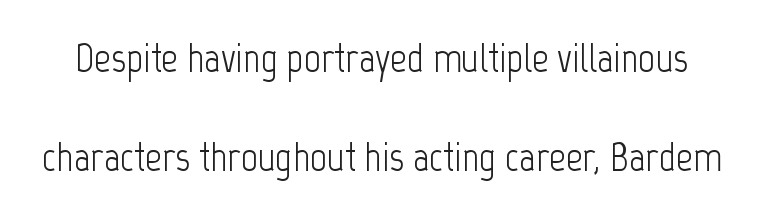
The image shows 41 px light, condensed sans-serif type, upright; set loose line spacing (2.41x), normal letter spacing, not underlined; low stroke contrast and a medium x-height.
